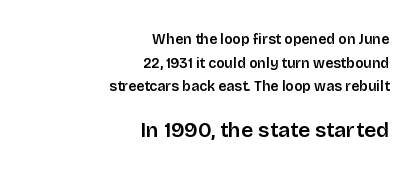
Q: Is the text bold? A: Semi-bold.
Q: Is the text italic (slanted)? A: No, it is upright.
Q: Is the text underlined? A: No.
Q: How is the paragraph aligned? A: Right-aligned.
Q: Is the spacing between letters normal or unusually wide? A: Normal.
Q: Is the spacing between lines tight, normal or loose? A: Normal.
Q: Which block of text is set in a larger size, the first (top) or the second (bottom)? A: The second (bottom) one.
